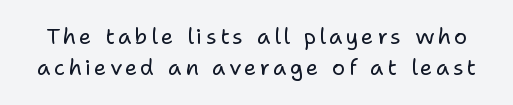
Q: Is the text bold? A: No.
Q: Is the text italic (slanted)? A: No, it is upright.
Q: Is the text underlined? A: No.
Q: Is the spacing between lines tight, normal or loose? A: Normal.
